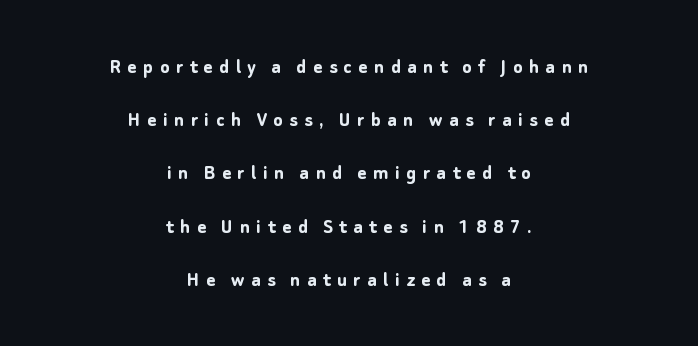
Q: Is the text bold? A: Yes.
Q: Is the text italic (slanted)? A: No, it is upright.
Q: Is the text underlined? A: No.
Q: How is the paragraph aligned? A: Centered.
Q: Is the spacing between letters normal or unusually wide? A: Unusually wide.
Q: Is the spacing between lines tight, normal or loose? A: Loose.
